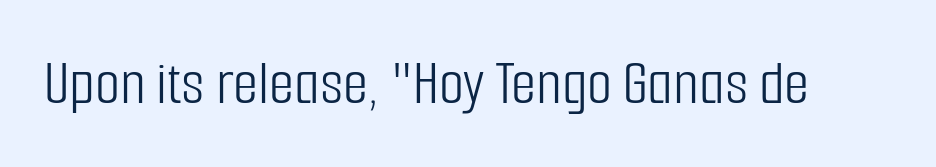
These lines are rendered in a variable-pitch font. Heft: none added — not bold. Glyph-to-glyph distance matches everyday printed text. Every stem runs plumb, perpendicular to the baseline.
